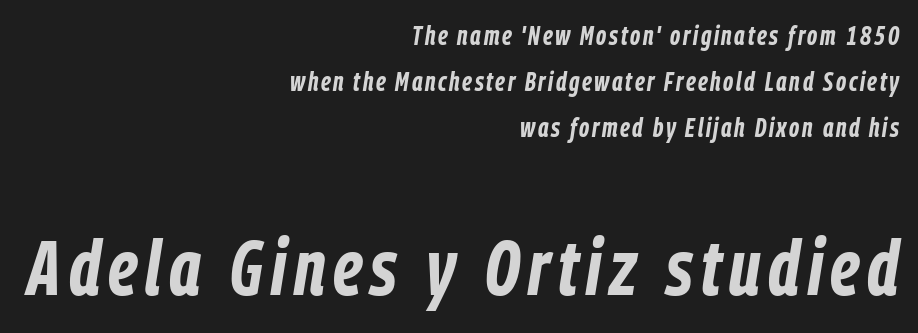
{"italic": "yes", "lean": "right", "slant_degrees": 9, "bold": "yes", "weight": "bold", "width": "condensed", "stroke_contrast": "low", "x_height": "medium", "monospaced": "no", "underline": "no", "align": "right", "line_spacing_ratio": 1.77, "larger_block": "second", "size_ratio": 3.0, "glyph_px": 78}
